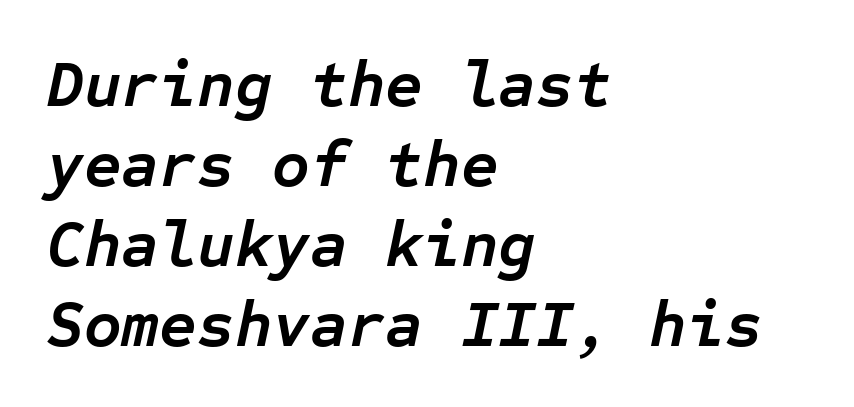
{"italic": "yes", "lean": "right", "slant_degrees": 12, "bold": "yes", "weight": "semibold", "width": "normal", "stroke_contrast": "low", "x_height": "medium", "monospaced": "yes", "underline": "no", "align": "left", "line_spacing_ratio": 1.23, "letter_spacing": "normal", "letter_spacing_em": 0.0, "glyph_px": 65}
